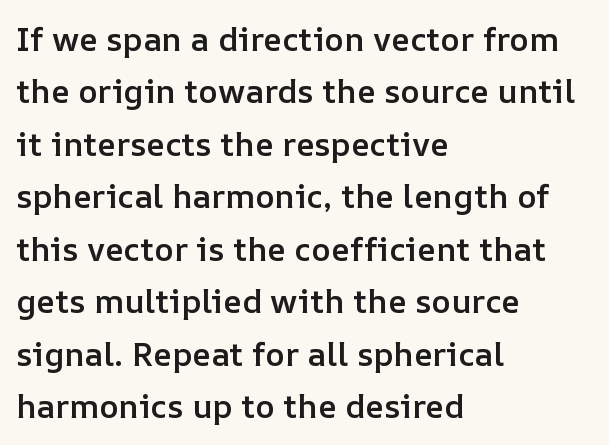
The image shows 33 px semibold type, upright; set left-aligned, normal line spacing (1.59x), normal letter spacing, not underlined; low stroke contrast and a medium x-height.
